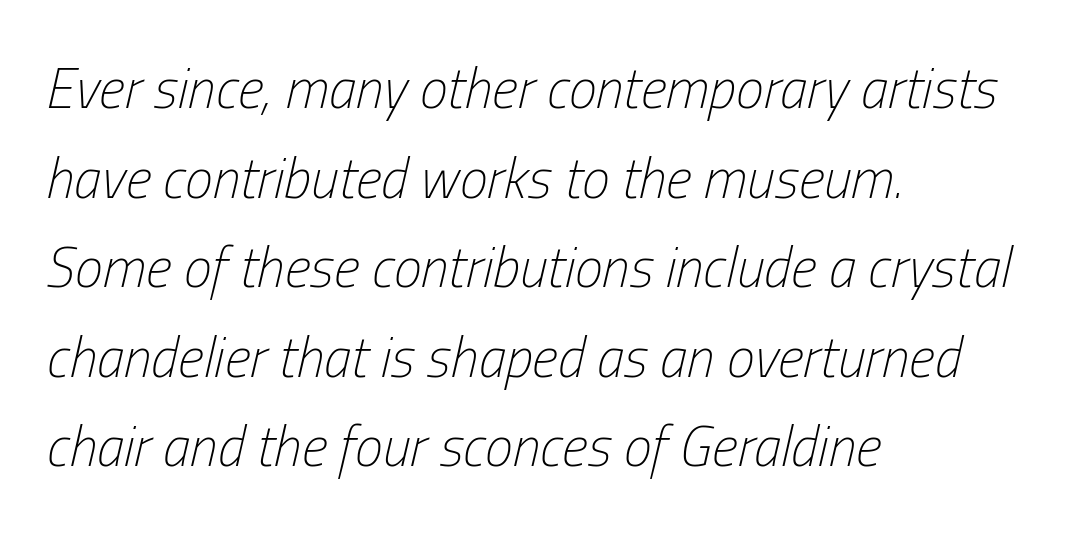
Q: Is the text bold? A: No.
Q: Is the text italic (slanted)? A: Yes, it leans right by about 13 degrees.
Q: Is the text underlined? A: No.
Q: How is the paragraph aligned? A: Left-aligned.
Q: Is the spacing between letters normal or unusually wide? A: Normal.
Q: Is the spacing between lines tight, normal or loose? A: Normal.
Q: Width (condensed, normal, or wide)? A: Condensed.
Q: Stroke contrast? A: Low.
Q: x-height? A: Medium.
Q: Monospaced? A: No.
